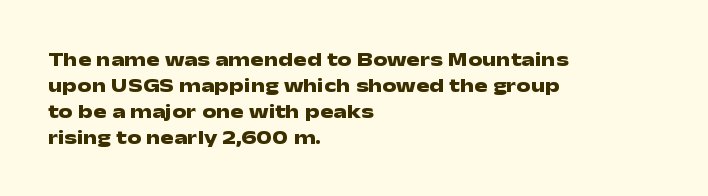
The lettering holds an erect, upright posture throughout. The text block is weighted toward the left margin, trailing off unevenly rightward. The strokes are fattened all the way to bold. Bare-footed words on every line.
